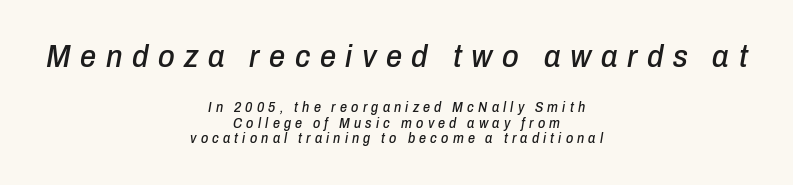
Q: Is the text italic (slanted)? A: Yes, it leans right by about 10 degrees.
Q: Is the text underlined? A: No.
Q: How is the paragraph aligned? A: Centered.
Q: Is the spacing between letters normal or unusually wide? A: Unusually wide.
Q: Is the spacing between lines tight, normal or loose? A: Tight.
Q: Which block of text is set in a larger size, the first (top) or the second (bottom)? A: The first (top) one.
Q: Width (condensed, normal, or wide)? A: Condensed.
Q: Stroke contrast? A: Low.
Q: x-height? A: Medium.
Q: Monospaced? A: No.
